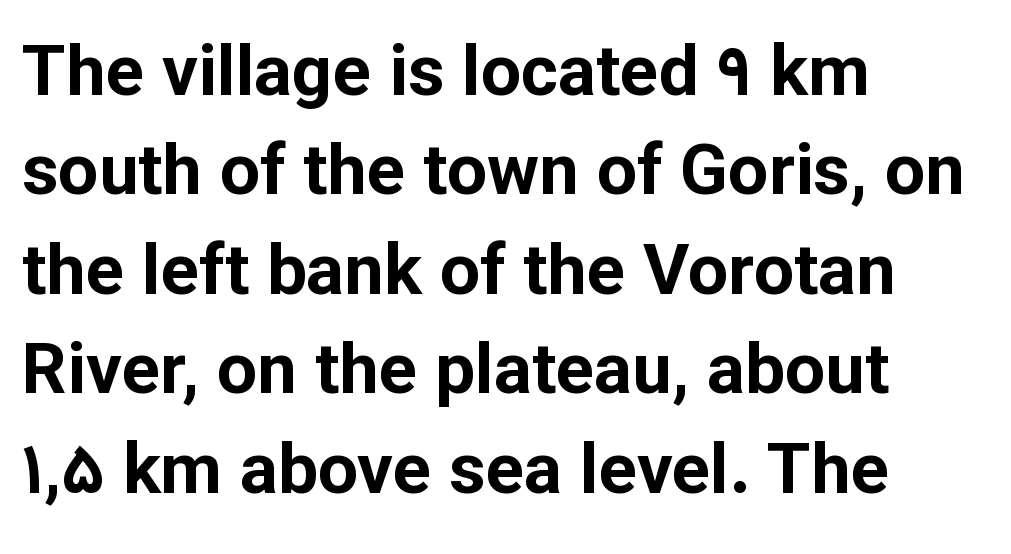
{"serif": "no", "italic": "no", "bold": "yes", "weight": "bold", "width": "normal", "stroke_contrast": "low", "x_height": "medium", "monospaced": "no", "underline": "no", "align": "left", "line_spacing": "normal", "line_spacing_ratio": 1.4, "letter_spacing": "normal", "letter_spacing_em": 0.0, "glyph_px": 71}
